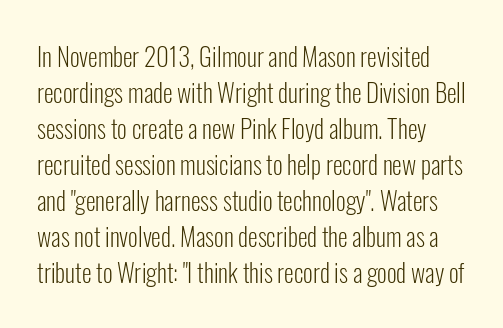
This rendering leaves character spacing at its baseline value. No heavy texture on the line: the type isn't bold. Unlike italic type, these characters show no tilt at all. Lines of text with bare space underneath. One glance says typical: line gaps are just what's usual.
